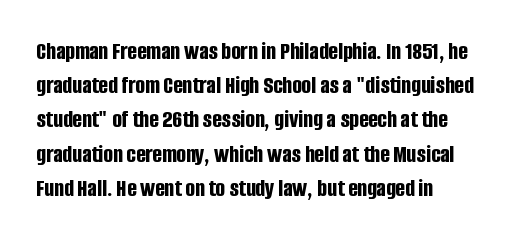
Q: Is the text bold? A: Yes.
Q: Is the text italic (slanted)? A: No, it is upright.
Q: Is the text underlined? A: No.
Q: How is the paragraph aligned? A: Left-aligned.
Q: Is the spacing between letters normal or unusually wide? A: Normal.
Q: Is the spacing between lines tight, normal or loose? A: Normal.
